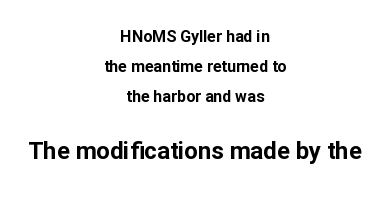
Each row of text sits above clean, open space. The letters stand upright; this is a roman face. The typesetting leans heavy: a genuine bold. Visually, the bottom section dominates because its glyphs are scaled up. Every row of glyphs is offset so its center matches the block's center.
